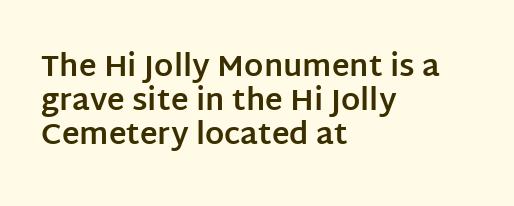
Q: Is the text bold? A: Yes.
Q: Is the text italic (slanted)? A: No, it is upright.
Q: Is the typeface a serif or a sans-serif typeface? A: Sans-serif.
Q: Is the text underlined? A: No.
Q: How is the paragraph aligned? A: Left-aligned.
Q: Is the spacing between letters normal or unusually wide? A: Normal.
Q: Is the spacing between lines tight, normal or loose? A: Tight.
Q: Width (condensed, normal, or wide)? A: Normal.
Q: Stroke contrast? A: Low.
Q: x-height? A: Large.
Q: Monospaced? A: No.
